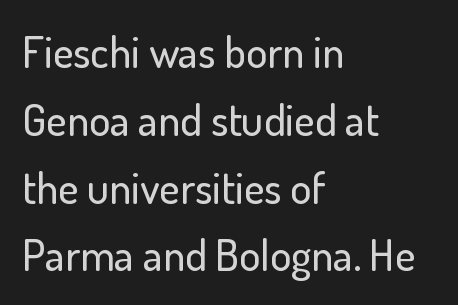
This rendering employs a face without finishing strokes, i.e., a sans-serif. No italicization has been applied; the sample stays upright. Beneath every word, the page is bare. Where is the straight margin? On the left.
